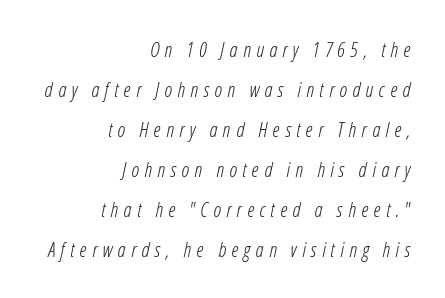
{"italic": "yes", "lean": "right", "slant_degrees": 12, "bold": "no", "underline": "no", "align": "right", "line_spacing": "loose", "line_spacing_ratio": 2.0, "letter_spacing": "wide", "letter_spacing_em": 0.27, "glyph_px": 20}
